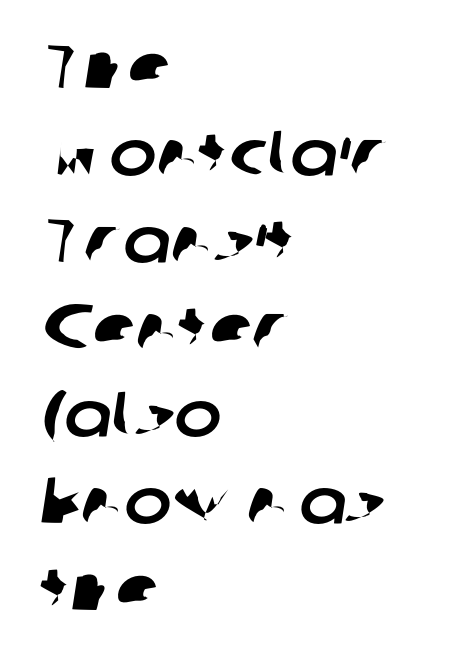
{"serif": "no", "width": "normal", "stroke_contrast": "low", "x_height": "medium", "monospaced": "no", "underline": "no", "align": "left", "line_spacing": "normal", "line_spacing_ratio": 1.38, "letter_spacing": "normal", "letter_spacing_em": 0.0, "glyph_px": 63}
